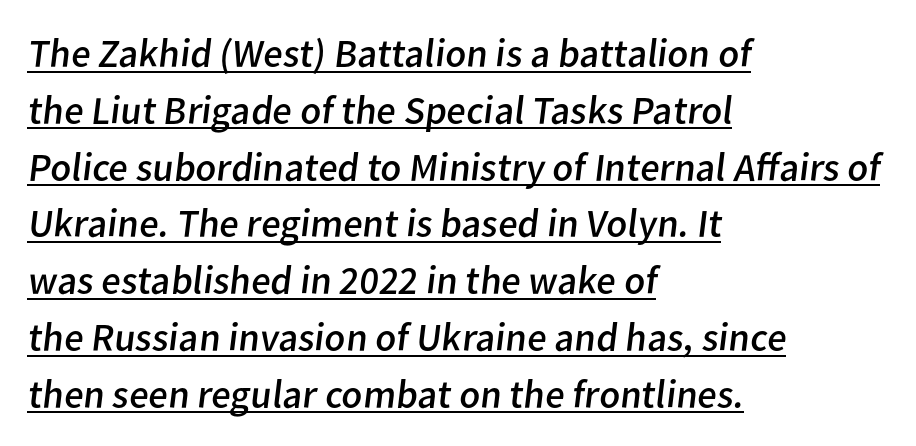
On a weight scale, this lands at 450 or below. The rendering shows plain stroke endings on the letterforms — a sans-serif design. Notice how a bar underscores the lettering throughout. The face used here is proportionally spaced, like ordinary book or web type. This rendering leaves character spacing at its baseline value.
